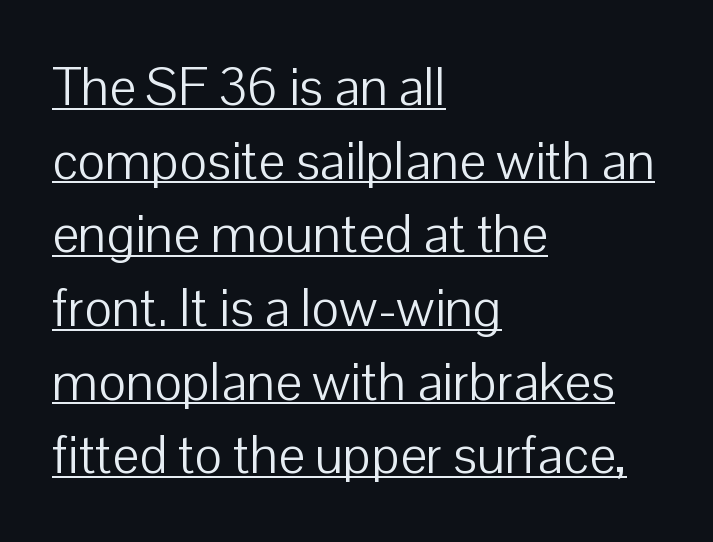
{"serif": "no", "italic": "no", "bold": "no", "weight": "light", "width": "normal", "stroke_contrast": "low", "x_height": "medium", "monospaced": "no", "underline": "yes", "align": "left", "line_spacing": "normal", "line_spacing_ratio": 1.39, "letter_spacing": "normal", "letter_spacing_em": 0.0, "glyph_px": 53}
